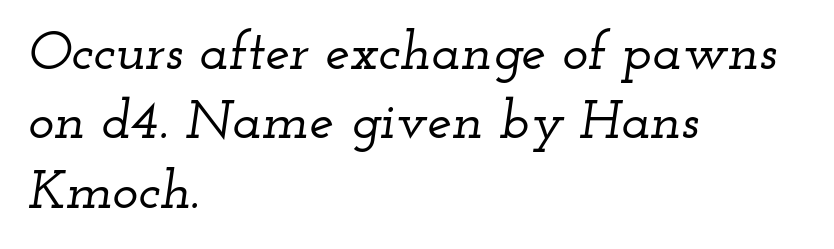
Q: Is the text italic (slanted)? A: Yes, it leans right by about 12 degrees.
Q: Is the typeface a serif or a sans-serif typeface? A: Serif.
Q: Is the text underlined? A: No.
Q: How is the paragraph aligned? A: Left-aligned.
Q: Is the spacing between letters normal or unusually wide? A: Normal.
Q: Is the spacing between lines tight, normal or loose? A: Normal.
Q: Width (condensed, normal, or wide)? A: Wide.
Q: Stroke contrast? A: Low.
Q: x-height? A: Small.
Q: Monospaced? A: No.
